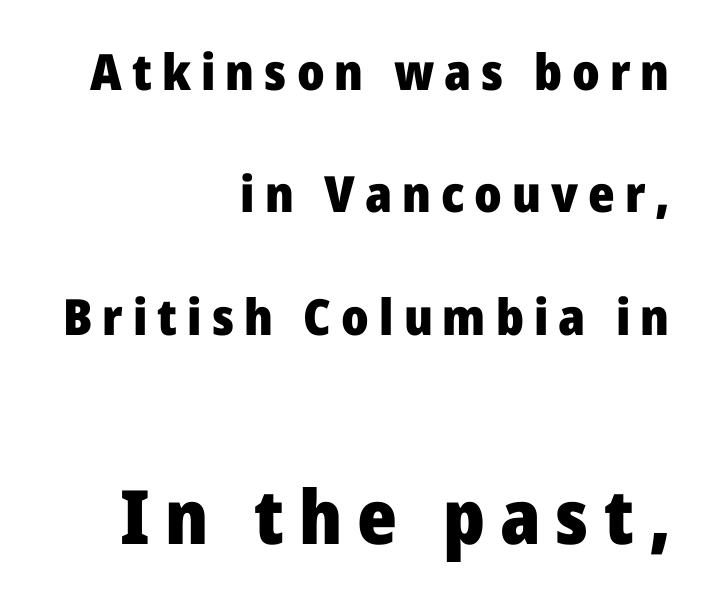
The image shows 75 px heavy sans-serif type, upright; set right-aligned, loose line spacing (2.45x), unusually wide letter spacing (+0.2 em), not underlined; the second (bottom) block is 1.5x larger; low stroke contrast and a medium x-height.
